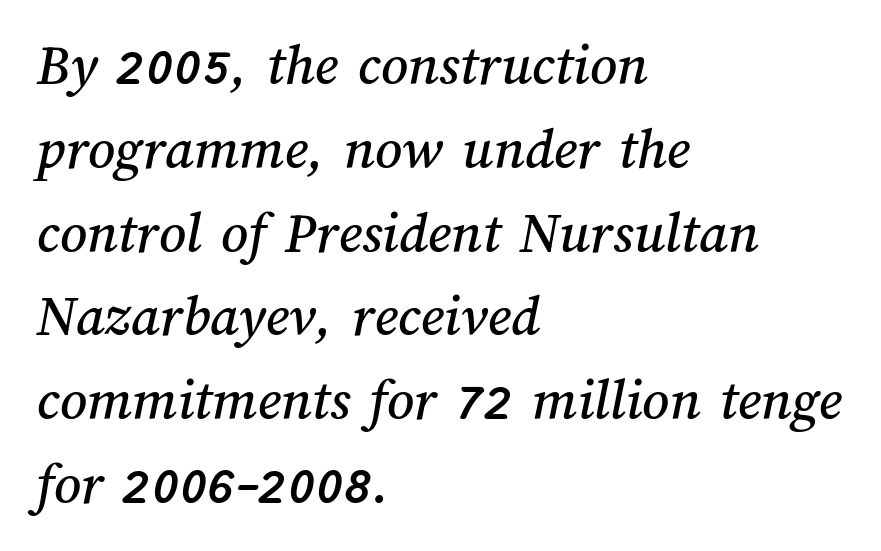
Q: Is the text underlined? A: No.
Q: How is the paragraph aligned? A: Left-aligned.
Q: Is the spacing between letters normal or unusually wide? A: Normal.
Q: Is the spacing between lines tight, normal or loose? A: Normal.
Q: Width (condensed, normal, or wide)? A: Normal.
Q: Stroke contrast? A: Medium.
Q: x-height? A: Medium.
Q: Monospaced? A: No.
